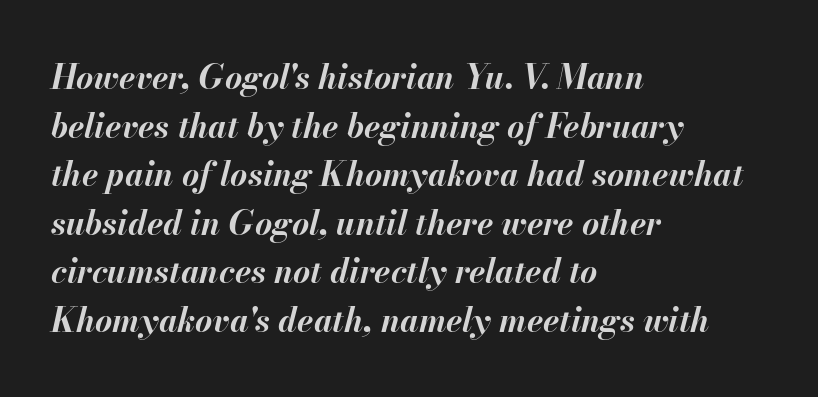
Glyph-to-glyph distance matches everyday printed text. Descenders hang freely into open space. Looks like regular typesetting: each glyph gets only the width it needs. One-word summary of the alignment: left.
